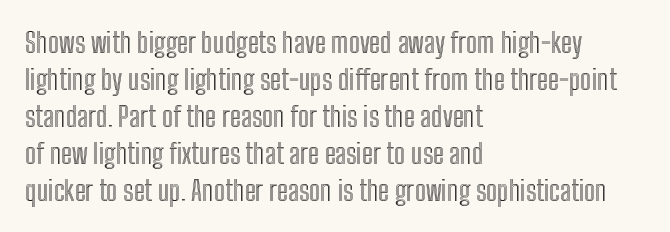
{"italic": "no", "width": "condensed", "x_height": "medium", "monospaced": "no", "underline": "no", "align": "left", "line_spacing": "normal", "line_spacing_ratio": 1.32, "letter_spacing": "normal", "letter_spacing_em": 0.0, "glyph_px": 28}
